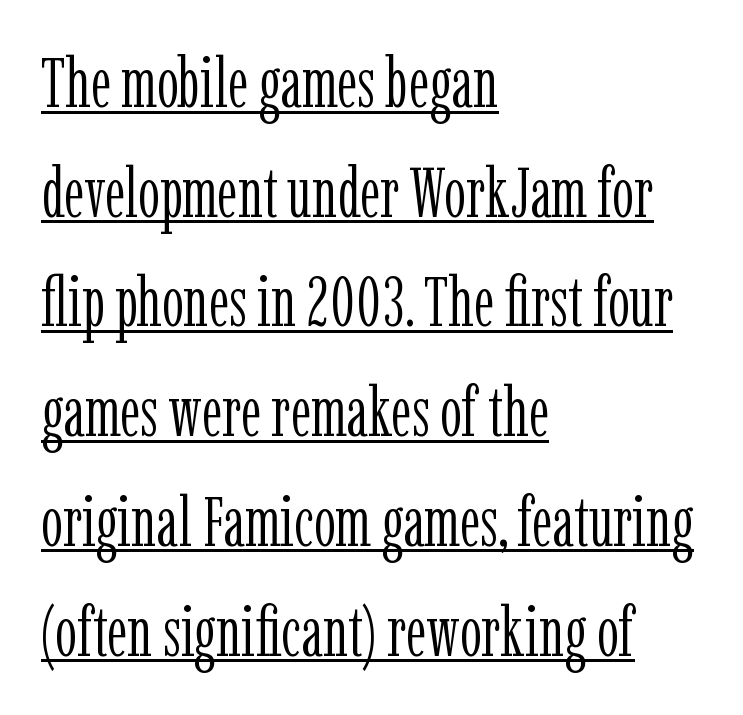
The image shows 69 px light, condensed serif type, upright; set left-aligned, normal line spacing (1.59x), normal letter spacing, underlined; low stroke contrast and a medium x-height.
